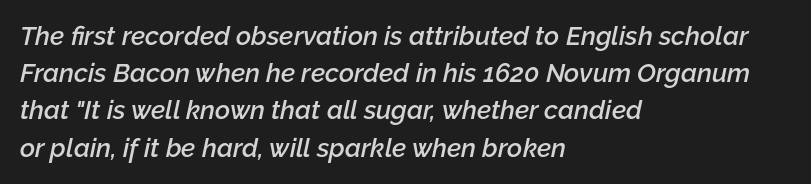
{"italic": "yes", "lean": "right", "slant_degrees": 12, "bold": "semi", "underline": "no", "align": "left", "line_spacing": "normal", "line_spacing_ratio": 1.43, "letter_spacing": "normal", "letter_spacing_em": 0.0, "glyph_px": 26}
